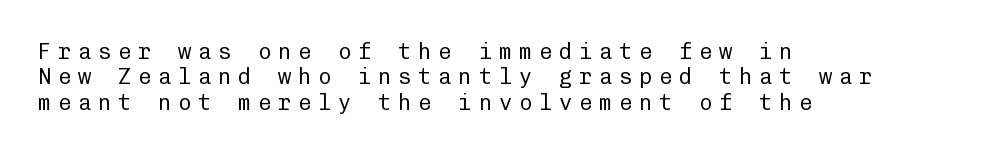
The image shows 22 px text type, upright; set left-aligned, tight line spacing (1.15x), unusually wide letter spacing (+0.31 em), not underlined.
